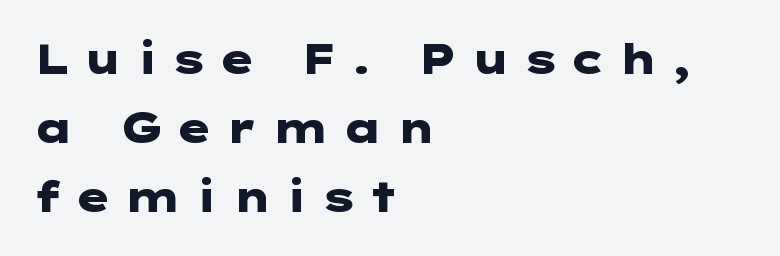
Q: Is the text bold? A: Yes.
Q: Is the text italic (slanted)? A: No, it is upright.
Q: Is the typeface a serif or a sans-serif typeface? A: Sans-serif.
Q: Is the text underlined? A: No.
Q: How is the paragraph aligned? A: Left-aligned.
Q: Is the spacing between letters normal or unusually wide? A: Unusually wide.
Q: Is the spacing between lines tight, normal or loose? A: Normal.
Q: Width (condensed, normal, or wide)? A: Wide.
Q: Stroke contrast? A: Low.
Q: x-height? A: Medium.
